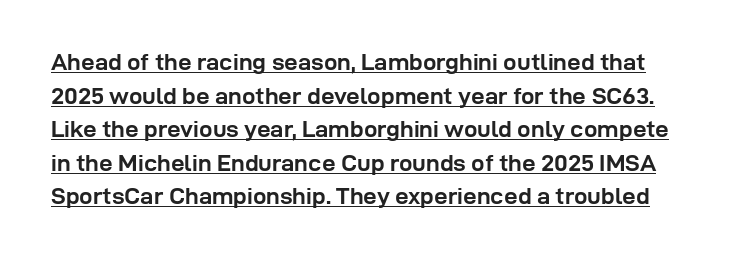
The image shows 24 px bold type, upright; set normal line spacing (1.4x), normal letter spacing, underlined.
